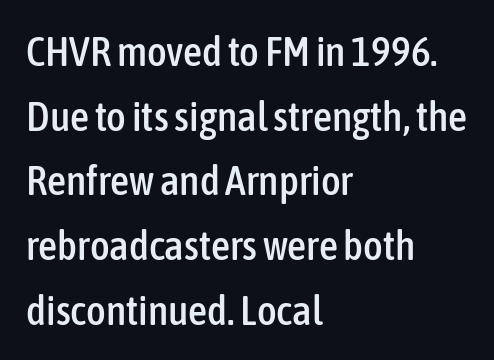
The image shows 42 px condensed sans-serif type, upright; set left-aligned, normal line spacing (1.54x), normal letter spacing, not underlined; low stroke contrast and a medium x-height.
